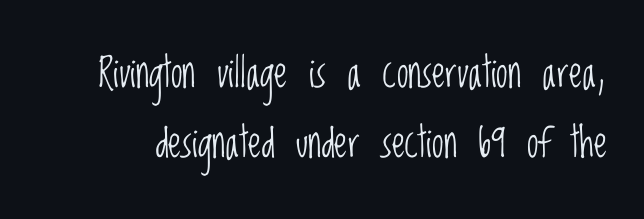
{"serif": "no", "italic": "no", "bold": "no", "weight": "light", "width": "condensed", "stroke_contrast": "low", "x_height": "large", "monospaced": "no", "underline": "no", "line_spacing": "normal", "line_spacing_ratio": 1.67, "letter_spacing": "normal", "letter_spacing_em": 0.0, "glyph_px": 42}
